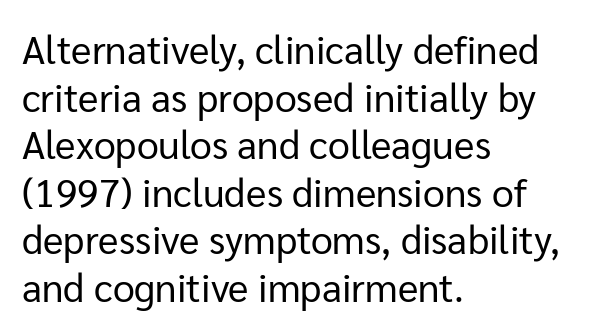
Q: Is the text bold? A: No.
Q: Is the text italic (slanted)? A: No, it is upright.
Q: Is the typeface a serif or a sans-serif typeface? A: Sans-serif.
Q: Is the text underlined? A: No.
Q: How is the paragraph aligned? A: Left-aligned.
Q: Is the spacing between letters normal or unusually wide? A: Normal.
Q: Width (condensed, normal, or wide)? A: Normal.
Q: Stroke contrast? A: Low.
Q: x-height? A: Medium.
Q: Monospaced? A: No.
